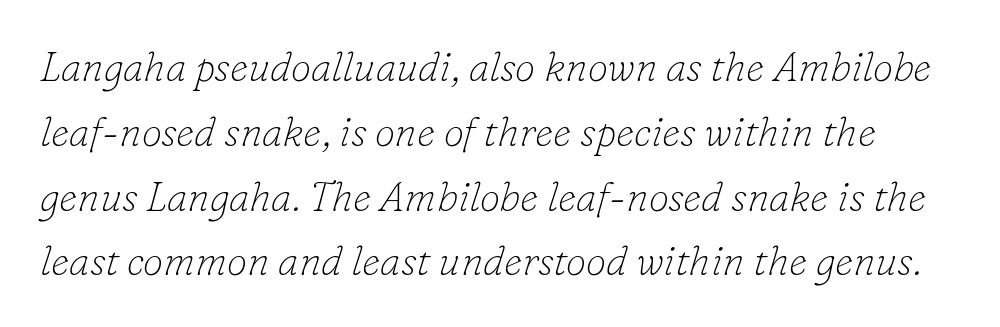
{"serif": "yes", "italic": "yes", "lean": "right", "slant_degrees": 16, "bold": "no", "weight": "thin", "width": "normal", "stroke_contrast": "low", "x_height": "small", "monospaced": "no", "underline": "no", "line_spacing": "normal", "line_spacing_ratio": 1.58, "letter_spacing": "normal", "letter_spacing_em": 0.0, "glyph_px": 41}
